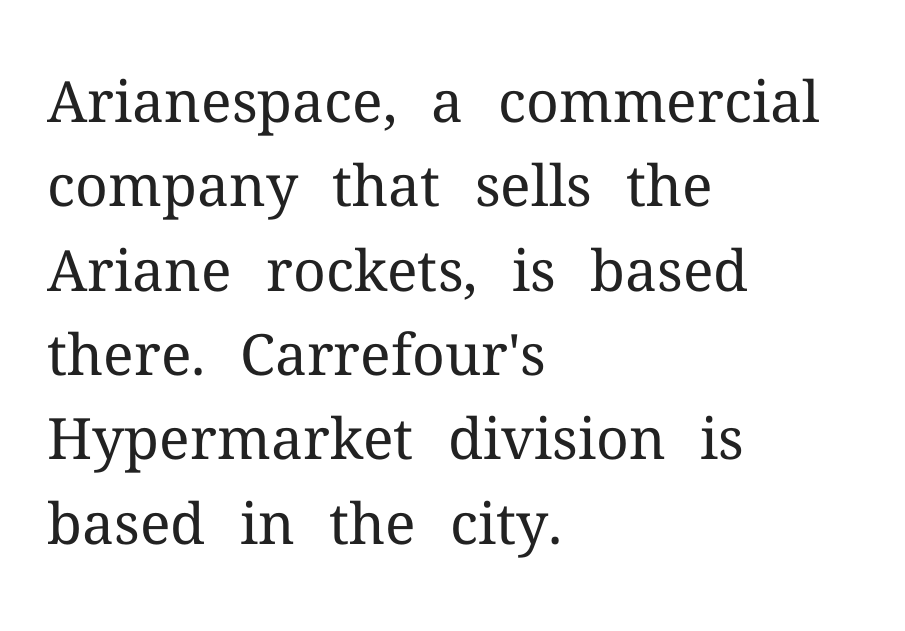
Q: Is the text bold? A: No.
Q: Is the text italic (slanted)? A: No, it is upright.
Q: Is the typeface a serif or a sans-serif typeface? A: Serif.
Q: Is the text underlined? A: No.
Q: How is the paragraph aligned? A: Left-aligned.
Q: Is the spacing between letters normal or unusually wide? A: Normal.
Q: Is the spacing between lines tight, normal or loose? A: Normal.
Q: Width (condensed, normal, or wide)? A: Normal.
Q: Stroke contrast? A: Medium.
Q: x-height? A: Medium.
Q: Monospaced? A: No.
